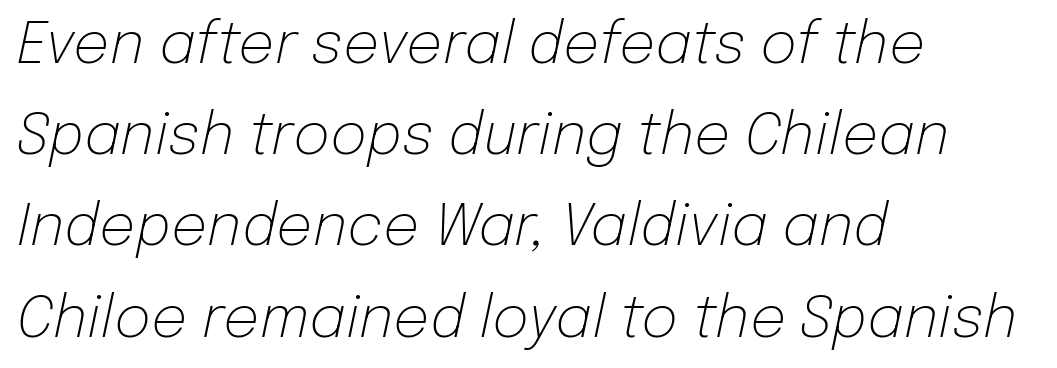
Spacing between characters is what you'd get straight out of the box. Character widths vary here, with narrow letters taking less room than wide ones. Line starts are locked; line ends wander. Each stroke keeps to a modest, everyday thickness or less. The face used here has a pronounced slope to its letters. Regular leading.
